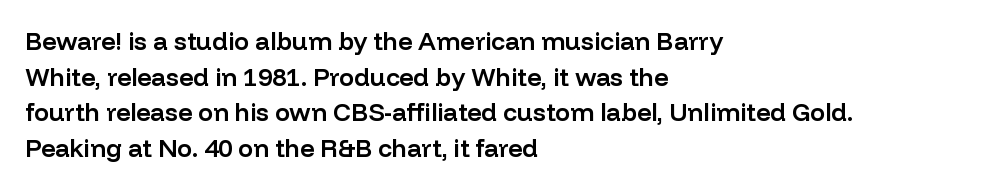
Q: Is the text bold? A: Semi-bold.
Q: Is the text italic (slanted)? A: No, it is upright.
Q: Is the text underlined? A: No.
Q: How is the paragraph aligned? A: Left-aligned.
Q: Is the spacing between letters normal or unusually wide? A: Normal.
Q: Is the spacing between lines tight, normal or loose? A: Normal.
